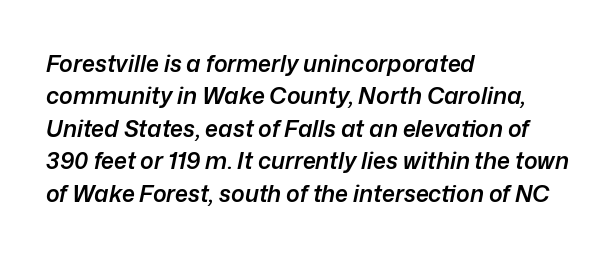
Q: Is the text bold? A: Semi-bold.
Q: Is the text italic (slanted)? A: Yes, it leans right by about 12 degrees.
Q: Is the text underlined? A: No.
Q: How is the paragraph aligned? A: Left-aligned.
Q: Is the spacing between letters normal or unusually wide? A: Normal.
Q: Is the spacing between lines tight, normal or loose? A: Normal.
